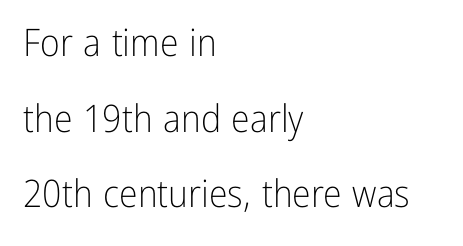
{"serif": "no", "italic": "no", "bold": "no", "weight": "light", "width": "condensed", "stroke_contrast": "low", "x_height": "medium", "monospaced": "no", "underline": "no", "align": "left", "line_spacing": "loose", "line_spacing_ratio": 1.99, "letter_spacing": "normal", "letter_spacing_em": 0.0, "glyph_px": 38}
